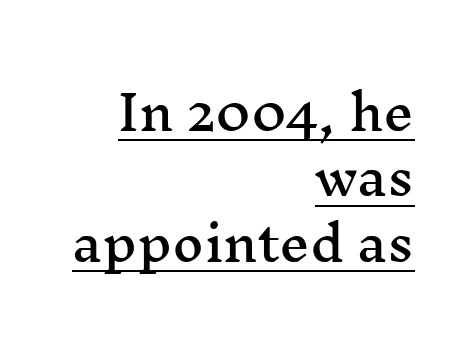
Q: Is the text italic (slanted)? A: No, it is upright.
Q: Is the typeface a serif or a sans-serif typeface? A: Serif.
Q: Is the text underlined? A: Yes.
Q: How is the paragraph aligned? A: Right-aligned.
Q: Is the spacing between letters normal or unusually wide? A: Normal.
Q: Is the spacing between lines tight, normal or loose? A: Normal.
Q: Width (condensed, normal, or wide)? A: Wide.
Q: Stroke contrast? A: Medium.
Q: x-height? A: Medium.
Q: Monospaced? A: No.
